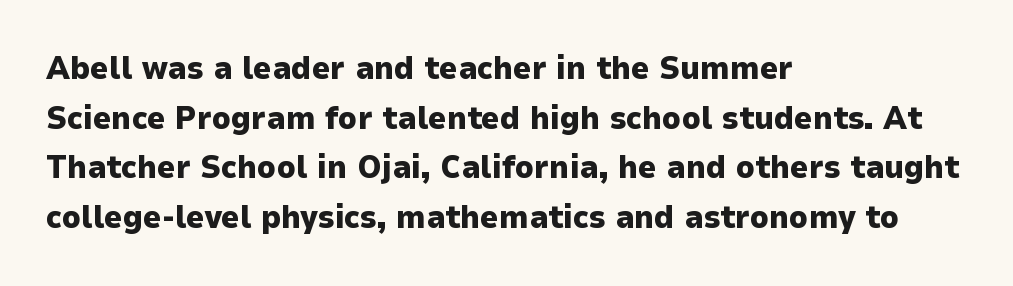
Q: Is the text bold? A: Yes.
Q: Is the text italic (slanted)? A: No, it is upright.
Q: Is the typeface a serif or a sans-serif typeface? A: Sans-serif.
Q: Is the text underlined? A: No.
Q: How is the paragraph aligned? A: Left-aligned.
Q: Is the spacing between letters normal or unusually wide? A: Normal.
Q: Is the spacing between lines tight, normal or loose? A: Normal.
Q: Width (condensed, normal, or wide)? A: Normal.
Q: Stroke contrast? A: Low.
Q: x-height? A: Medium.
Q: Monospaced? A: No.
